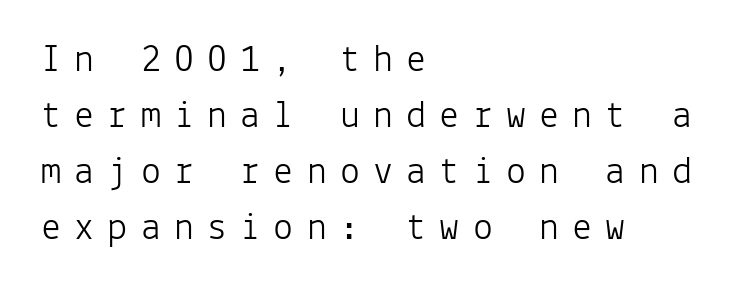
Q: Is the text bold? A: No.
Q: Is the text italic (slanted)? A: No, it is upright.
Q: Is the typeface a serif or a sans-serif typeface? A: Sans-serif.
Q: Is the text underlined? A: No.
Q: How is the paragraph aligned? A: Left-aligned.
Q: Is the spacing between letters normal or unusually wide? A: Unusually wide.
Q: Is the spacing between lines tight, normal or loose? A: Normal.
Q: Width (condensed, normal, or wide)? A: Normal.
Q: Stroke contrast? A: Low.
Q: x-height? A: Medium.
Q: Monospaced? A: Yes.
